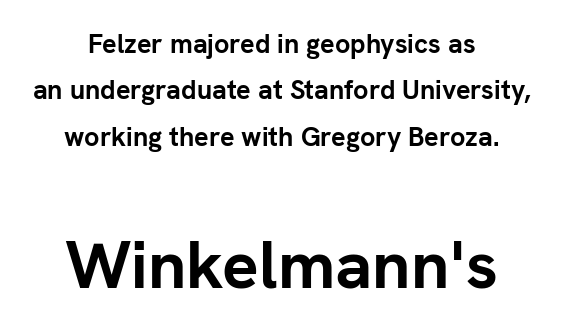
The image shows 68 px semibold sans-serif type, upright; set centered, line spacing 1.72x, normal letter spacing, not underlined; the second (bottom) block is 2.52x larger; low stroke contrast and a medium x-height.
